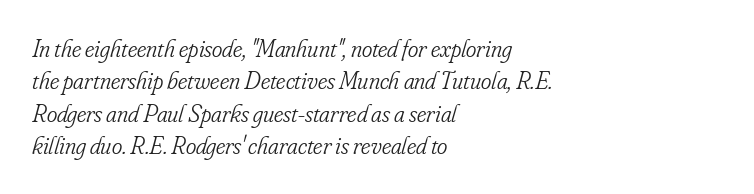
{"italic": "yes", "lean": "right", "slant_degrees": 16, "bold": "no", "underline": "no", "align": "left", "line_spacing": "normal", "line_spacing_ratio": 1.3, "letter_spacing": "normal", "letter_spacing_em": 0.0, "glyph_px": 25}
